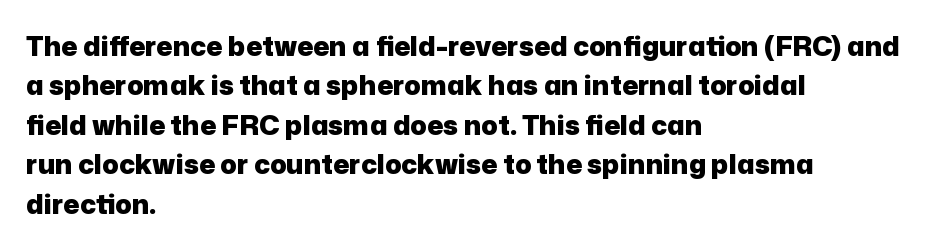
The line texture is even and compact thanks to regular tracking. Notice how the passage keeps a crisp vertical edge on the left only. Rendered with straight, roman letterforms. A bare baseline throughout the passage. One glance says typical: line gaps are just what's usual.
